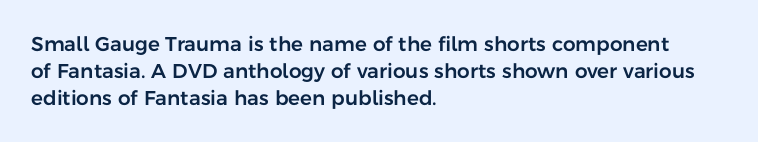
{"italic": "no", "underline": "no", "align": "left", "line_spacing": "normal", "line_spacing_ratio": 1.35, "letter_spacing": "normal", "letter_spacing_em": 0.0, "glyph_px": 20}
